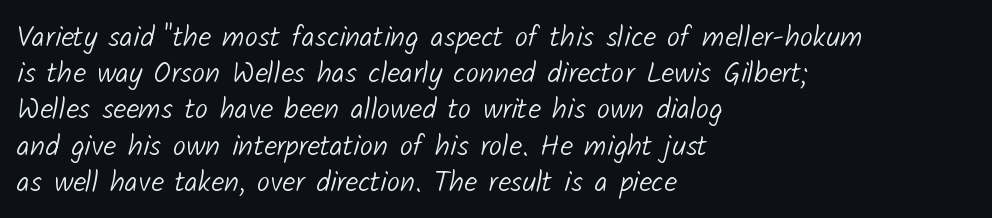
{"serif": "no", "bold": "no", "weight": "light", "width": "normal", "stroke_contrast": "low", "x_height": "medium", "monospaced": "no", "underline": "no", "align": "left", "line_spacing": "normal", "line_spacing_ratio": 1.25, "letter_spacing": "normal", "letter_spacing_em": 0.0, "glyph_px": 29}
